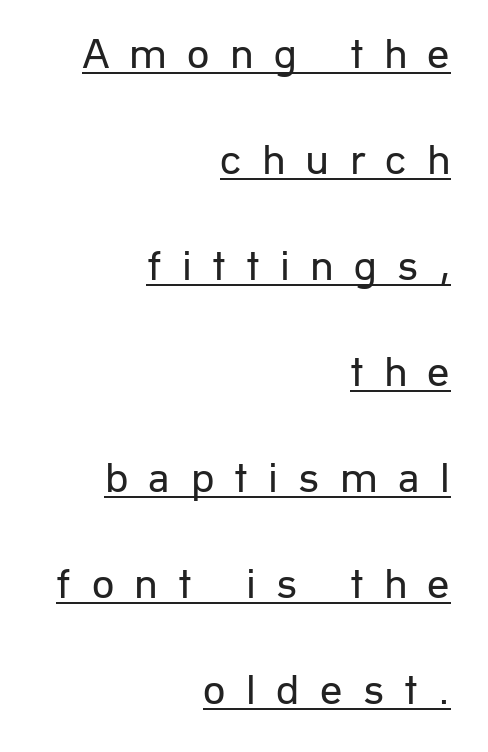
This is roman type, the default non-slanted kind. Nothing sits at the stroke ends, so this counts as sans-serif. Do the characters align in a grid? No, the font is proportional. A baseline rule has been typeset under these characters. Successive baselines arrive slowly, with a big drop between each. Glyph-to-glyph distance is far greater than everyday printed text.
